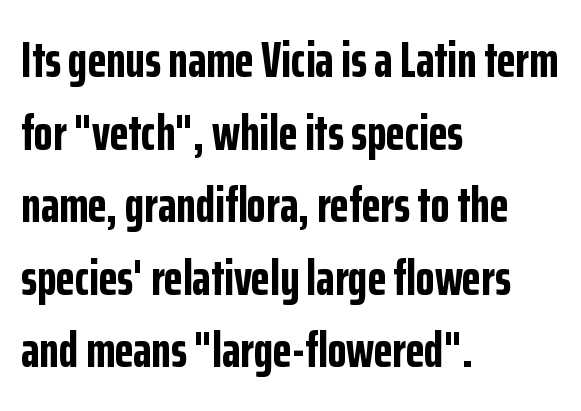
Proportional: the letters do not fall into vertical columns. Notice how the stems are strictly vertical — no italics here. The rendering uses a moderate line-height, typical for paragraphs. Typographically, this falls in the sans-serif category. Bare-footed words on every line.
